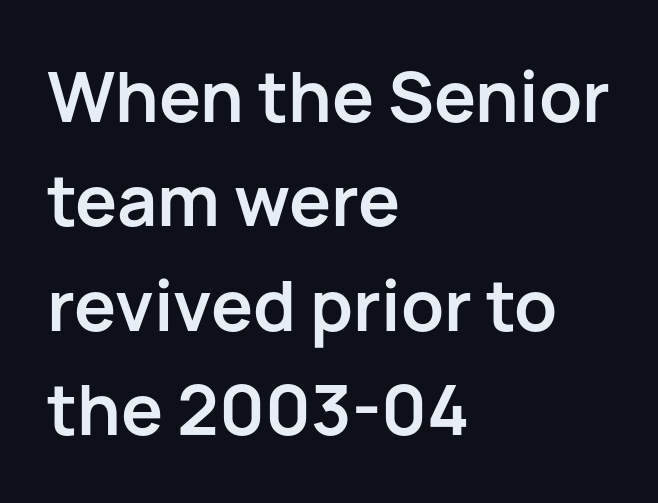
Q: Is the text bold? A: Yes.
Q: Is the text italic (slanted)? A: No, it is upright.
Q: Is the typeface a serif or a sans-serif typeface? A: Sans-serif.
Q: Is the text underlined? A: No.
Q: How is the paragraph aligned? A: Left-aligned.
Q: Is the spacing between letters normal or unusually wide? A: Normal.
Q: Is the spacing between lines tight, normal or loose? A: Normal.
Q: Width (condensed, normal, or wide)? A: Normal.
Q: Stroke contrast? A: Low.
Q: x-height? A: Medium.
Q: Monospaced? A: No.
